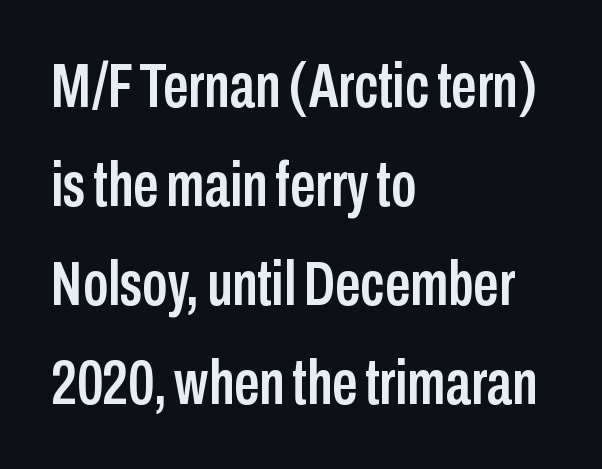
Q: Is the text italic (slanted)? A: No, it is upright.
Q: Is the typeface a serif or a sans-serif typeface? A: Sans-serif.
Q: Is the text underlined? A: No.
Q: How is the paragraph aligned? A: Left-aligned.
Q: Is the spacing between letters normal or unusually wide? A: Normal.
Q: Is the spacing between lines tight, normal or loose? A: Normal.
Q: Width (condensed, normal, or wide)? A: Condensed.
Q: Stroke contrast? A: Low.
Q: x-height? A: Medium.
Q: Monospaced? A: No.
